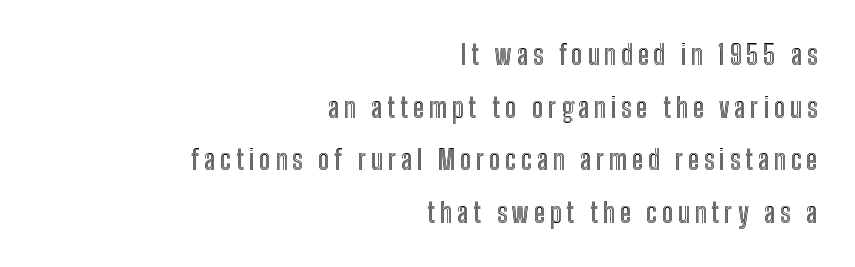
{"italic": "no", "underline": "no", "align": "right", "line_spacing": "loose", "line_spacing_ratio": 1.95, "glyph_px": 27}
